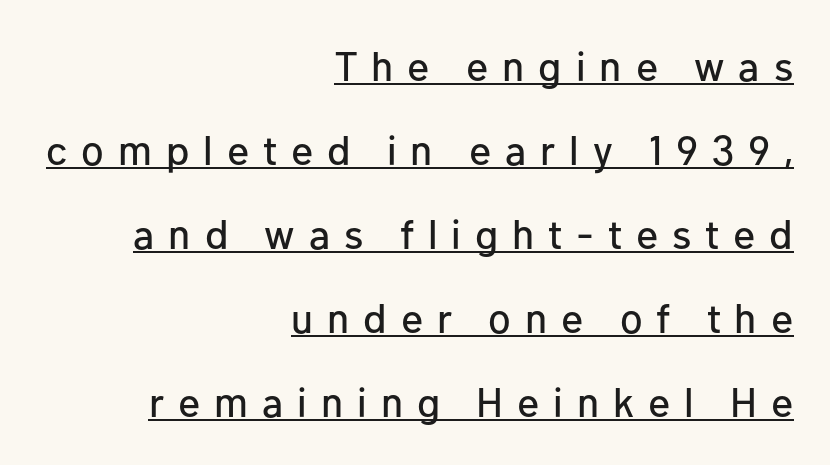
{"serif": "no", "italic": "no", "width": "normal", "stroke_contrast": "low", "x_height": "medium", "monospaced": "no", "underline": "yes", "align": "right", "line_spacing": "loose", "line_spacing_ratio": 2.05, "letter_spacing": "wide", "letter_spacing_em": 0.34, "glyph_px": 41}
